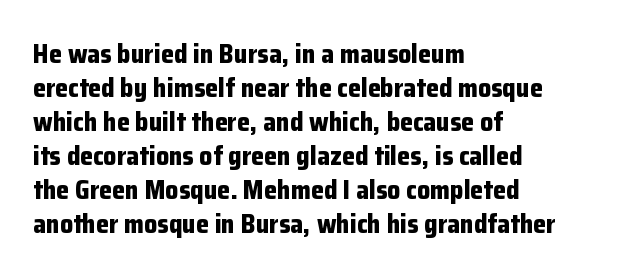
Q: Is the text bold? A: Yes.
Q: Is the text italic (slanted)? A: No, it is upright.
Q: Is the text underlined? A: No.
Q: How is the paragraph aligned? A: Left-aligned.
Q: Is the spacing between letters normal or unusually wide? A: Normal.
Q: Is the spacing between lines tight, normal or loose? A: Normal.
